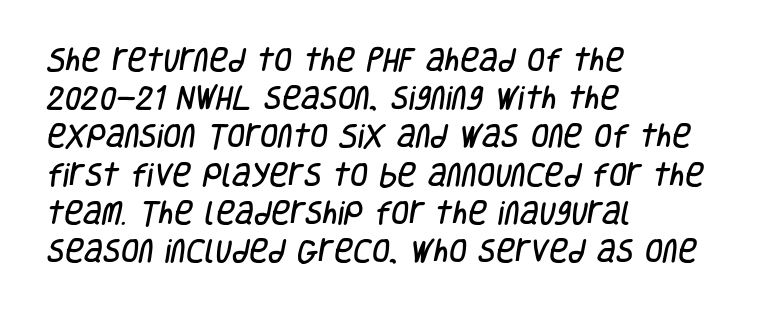
{"underline": "no", "align": "left", "line_spacing": "normal", "line_spacing_ratio": 1.47, "letter_spacing": "normal", "letter_spacing_em": 0.0, "glyph_px": 26}
